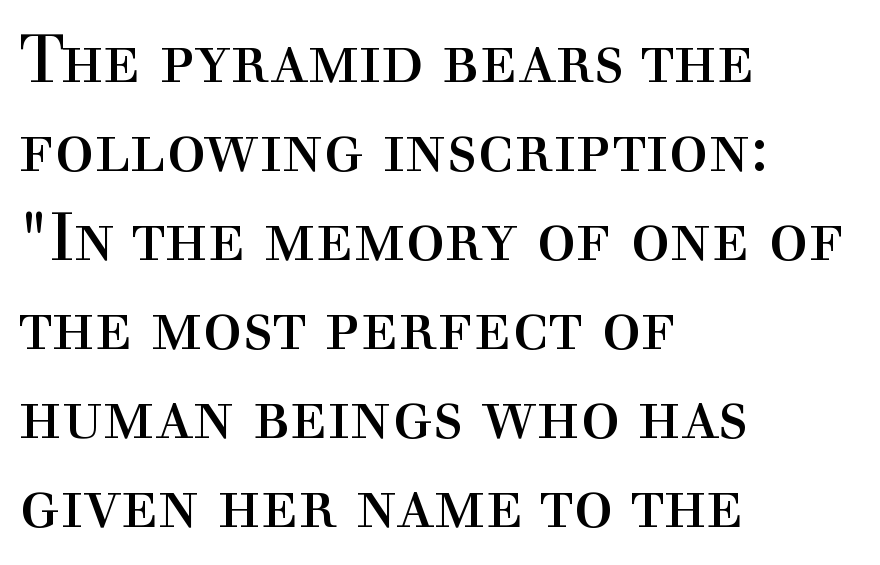
Q: Is the text bold? A: No.
Q: Is the text italic (slanted)? A: No, it is upright.
Q: Is the typeface a serif or a sans-serif typeface? A: Serif.
Q: Is the text underlined? A: No.
Q: How is the paragraph aligned? A: Left-aligned.
Q: Is the spacing between letters normal or unusually wide? A: Normal.
Q: Is the spacing between lines tight, normal or loose? A: Normal.
Q: Width (condensed, normal, or wide)? A: Normal.
Q: x-height? A: Medium.
Q: Monospaced? A: No.
